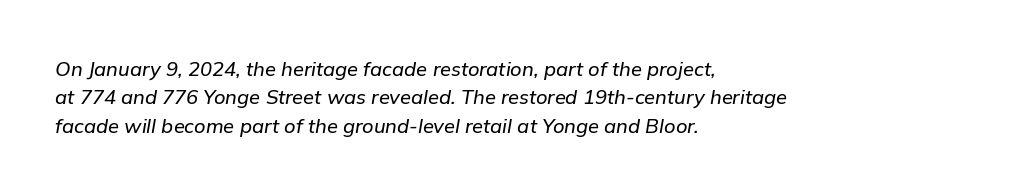
Decoration check: the copy has no underline. The type is set solid horizontally, with unmodified tracking. Horizontal bands of white between lines are of average thickness. Quick note: italic.
